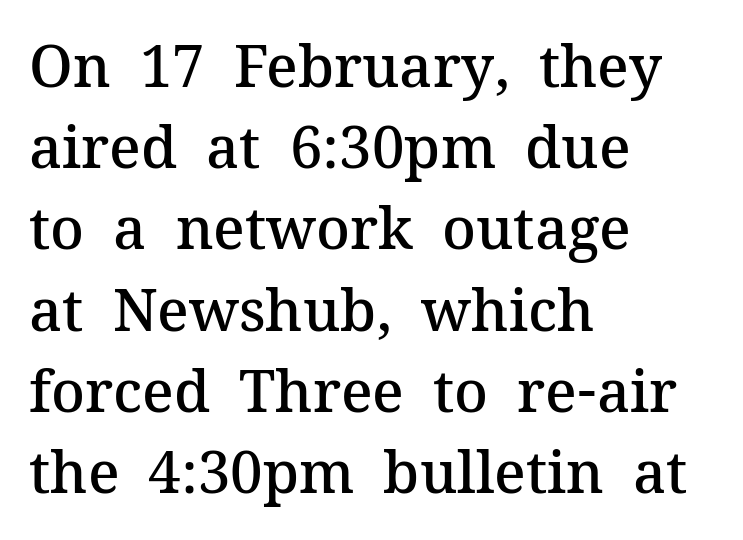
Descenders hang freely into open space. Leftover space on each line is placed entirely after the last word. These lines are rendered in a variable-pitch font. This is moderately heavy type, rendered in semibold. Does the type have serifs? Yes, each stem ends in a small foot. A typesetter would call this zero additional tracking.
